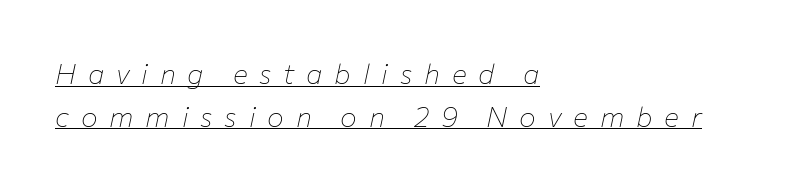
The image shows 28 px thin type, italic (leaning right); set left-aligned, normal line spacing (1.52x), unusually wide letter spacing (+0.42 em), underlined; low stroke contrast and a medium x-height.
